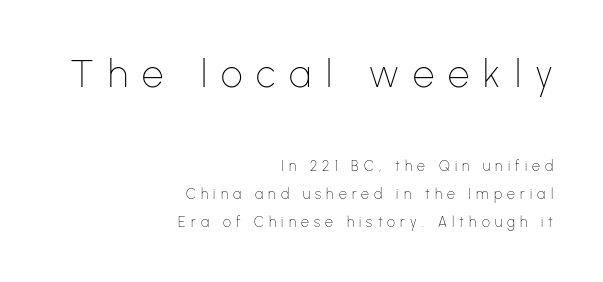
The image shows 38 px thin sans-serif type, upright; set right-aligned, loose line spacing (2.01x), unusually wide letter spacing (+0.37 em), not underlined; the first (top) block is 2.71x larger; low stroke contrast and a medium x-height.
